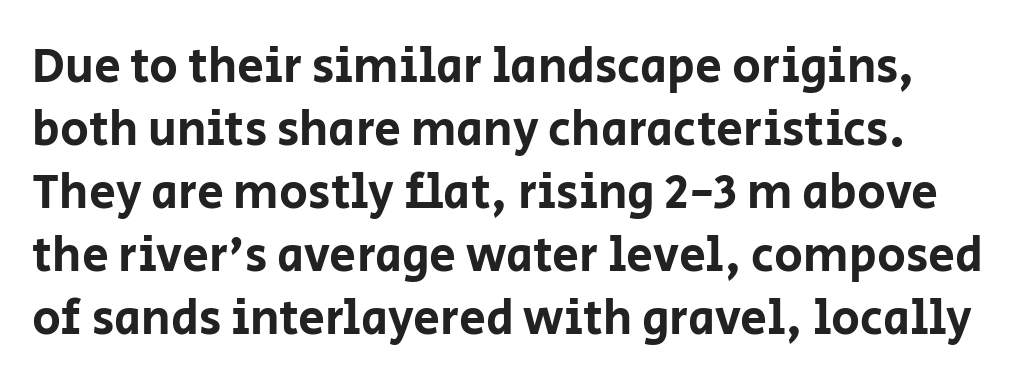
Character widths vary here, with narrow letters taking less room than wide ones. Ascenders rise straight up at ninety degrees. Serifs: no, the terminals of the letterforms are clean. The line texture is even and compact thanks to regular tracking. Nobody drew a line under any word here.
